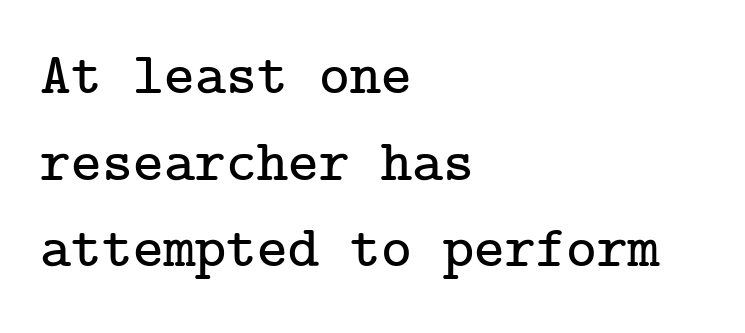
Q: Is the text italic (slanted)? A: No, it is upright.
Q: Is the typeface a serif or a sans-serif typeface? A: Serif.
Q: Is the text underlined? A: No.
Q: How is the paragraph aligned? A: Left-aligned.
Q: Is the spacing between letters normal or unusually wide? A: Normal.
Q: Is the spacing between lines tight, normal or loose? A: Normal.
Q: Width (condensed, normal, or wide)? A: Normal.
Q: Stroke contrast? A: Low.
Q: x-height? A: Medium.
